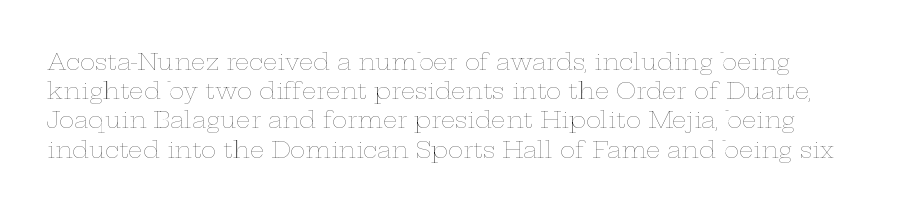
Q: Is the text bold? A: No.
Q: Is the text italic (slanted)? A: No, it is upright.
Q: Is the text underlined? A: No.
Q: Is the spacing between letters normal or unusually wide? A: Normal.
Q: Is the spacing between lines tight, normal or loose? A: Normal.
